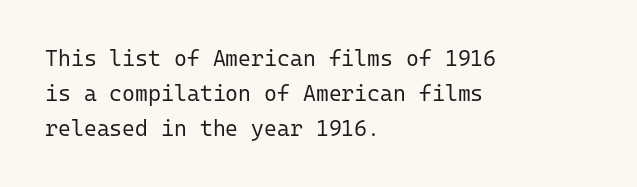
The image shows 22 px text type, upright; set left-aligned, normal line spacing (1.59x), normal letter spacing, not underlined.
